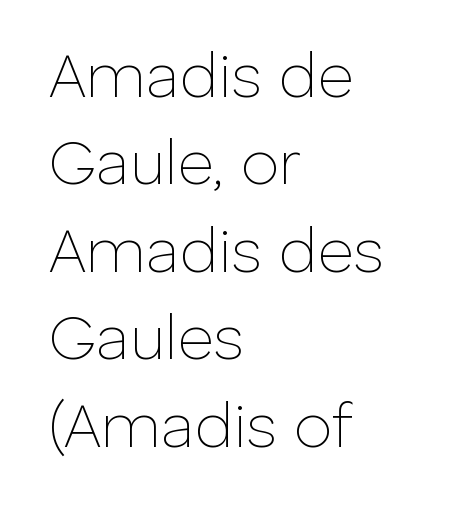
The image shows 62 px thin sans-serif type, upright; set left-aligned, normal line spacing (1.41x), normal letter spacing, not underlined; low stroke contrast and a medium x-height.
